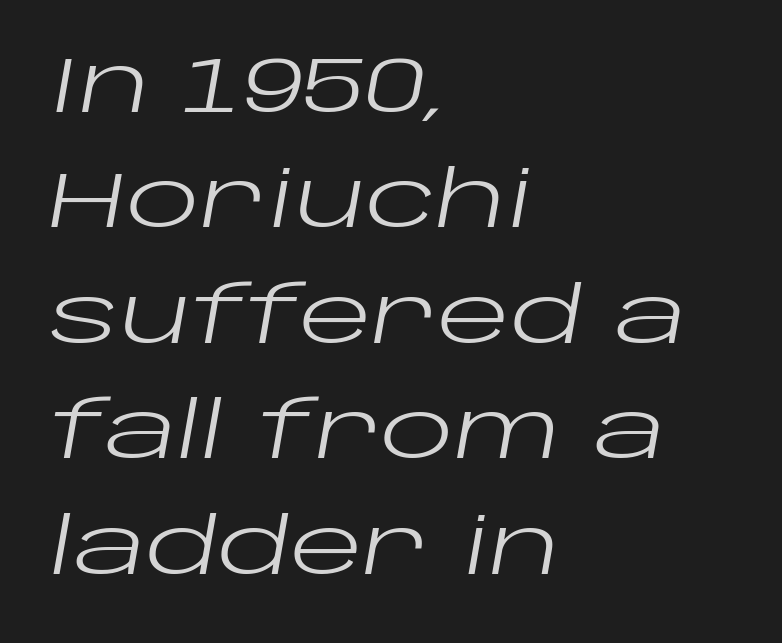
{"italic": "yes", "lean": "right", "slant_degrees": 10, "bold": "no", "weight": "regular", "width": "wide", "stroke_contrast": "low", "x_height": "large", "monospaced": "no", "underline": "no", "align": "left", "line_spacing": "normal", "line_spacing_ratio": 1.5, "letter_spacing": "normal", "letter_spacing_em": 0.0, "glyph_px": 77}
